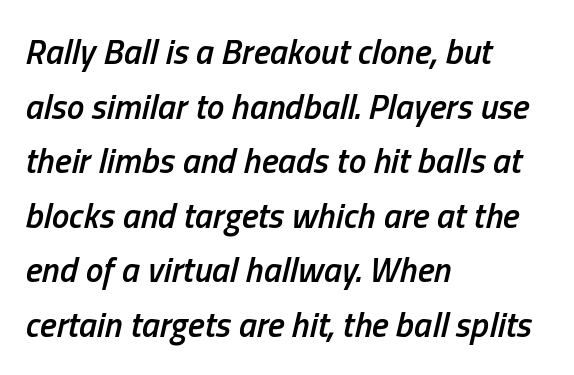
Q: Is the text bold? A: Semi-bold.
Q: Is the text italic (slanted)? A: Yes, it leans right by about 13 degrees.
Q: Is the text underlined? A: No.
Q: How is the paragraph aligned? A: Left-aligned.
Q: Is the spacing between letters normal or unusually wide? A: Normal.
Q: Is the spacing between lines tight, normal or loose? A: Normal.
Q: Width (condensed, normal, or wide)? A: Condensed.
Q: Stroke contrast? A: Low.
Q: x-height? A: Medium.
Q: Monospaced? A: No.
